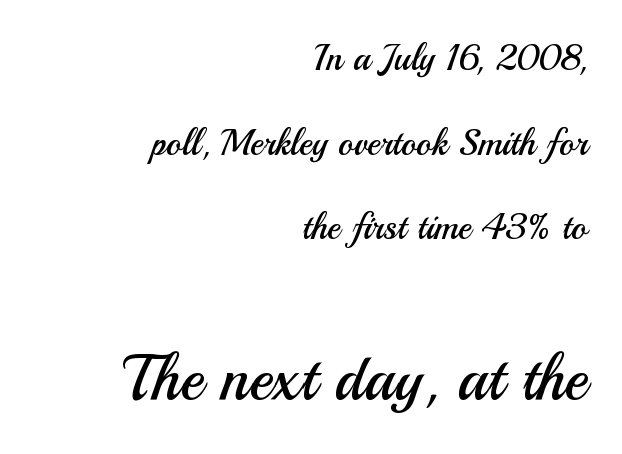
Check under the words: just untouched page. Do the characters align in a grid? No, the font is proportional. Is there much room between lines? Yes — plenty of vertical air separates them. Typographically, this falls in the sans-serif category.
